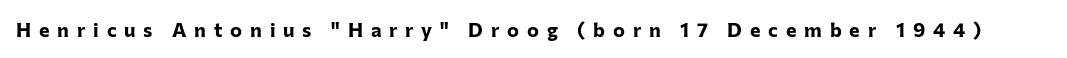
{"italic": "no", "bold": "yes", "underline": "no", "letter_spacing": "wide", "letter_spacing_em": 0.39, "glyph_px": 20}
